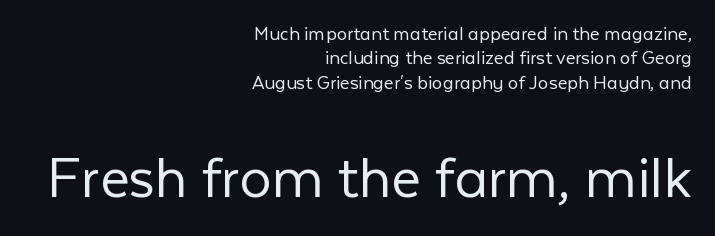
Q: Is the text bold? A: No.
Q: Is the text italic (slanted)? A: No, it is upright.
Q: Is the typeface a serif or a sans-serif typeface? A: Sans-serif.
Q: Is the text underlined? A: No.
Q: How is the paragraph aligned? A: Right-aligned.
Q: Is the spacing between letters normal or unusually wide? A: Normal.
Q: Which block of text is set in a larger size, the first (top) or the second (bottom)? A: The second (bottom) one.
Q: Width (condensed, normal, or wide)? A: Normal.
Q: Stroke contrast? A: Low.
Q: x-height? A: Medium.
Q: Monospaced? A: No.
